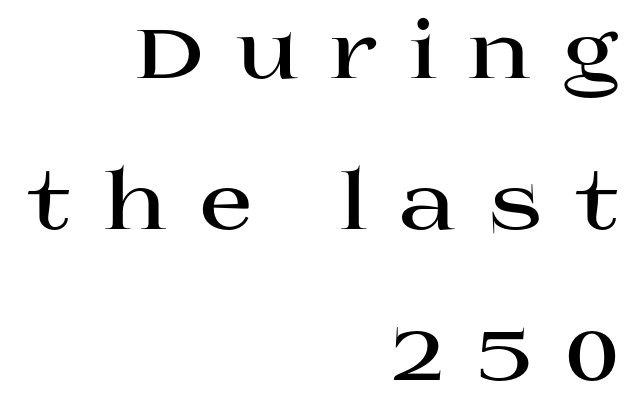
{"serif": "yes", "italic": "no", "bold": "yes", "weight": "bold", "width": "wide", "stroke_contrast": "high", "x_height": "large", "monospaced": "no", "underline": "no", "align": "right", "line_spacing_ratio": 1.89, "letter_spacing": "wide", "letter_spacing_em": 0.39, "glyph_px": 80}
